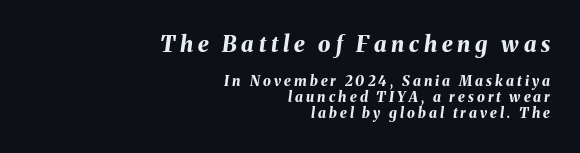
The image shows 22 px bold type, italic (leaning right); set right-aligned, tight line spacing (1.13x), unusually wide letter spacing (+0.22 em), not underlined; the first (top) block is 1.57x larger.
